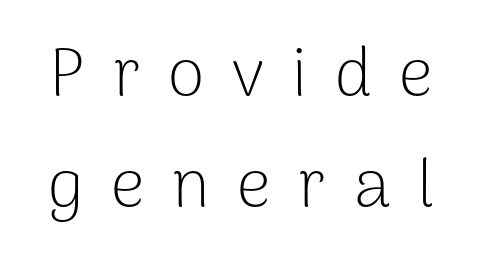
Each letter keeps its own natural width here, so spacing adapts to shape. There is plenty of visible air inserted between adjacent glyphs. The letters look calm and open, with moderate or lighter stems. Posture: vertical. Observe the absence of serifs on each vertical stroke in this sample. Has an underline been added? It has not.
